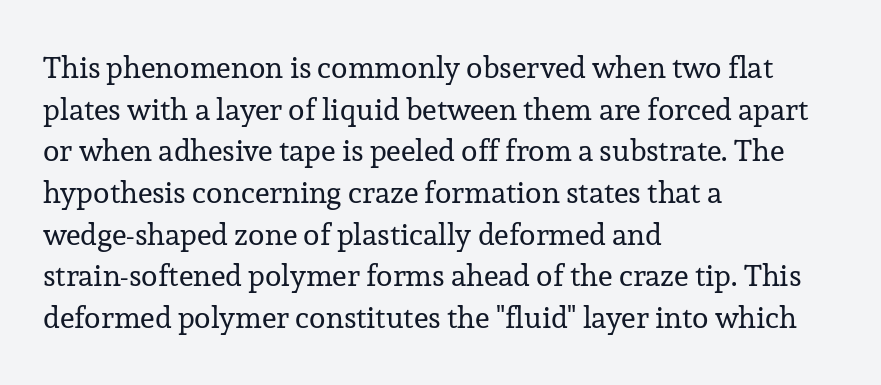
The image shows 30 px regular-weight serif type, upright; set left-aligned, normal line spacing (1.39x), normal letter spacing, not underlined; low stroke contrast and a medium x-height.
